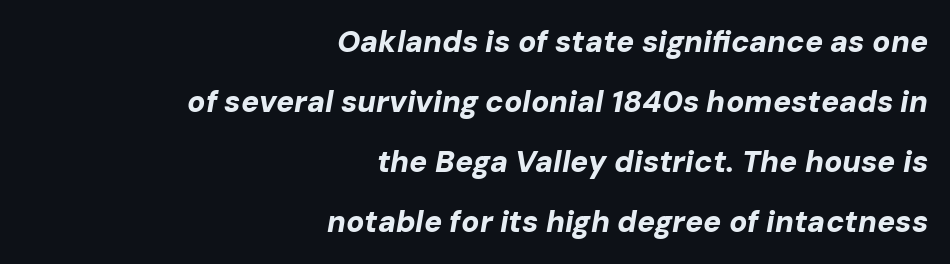
Characters are canted at an angle relative to the baseline's perpendicular. Rule under the text: the space is simply empty. Compared with typical body copy, the letter spacing here is the same. In terms of leading, this rendering errs on the spacious side.
